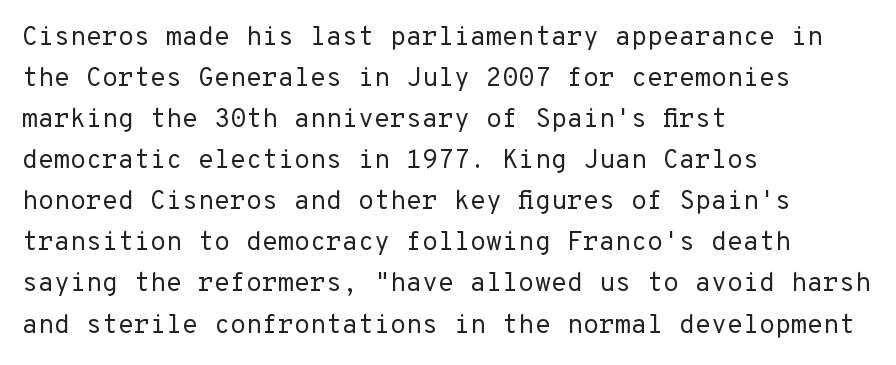
The words here are not underlined. Unbolded letterforms with no extra heft. Quick note: interline space is typical. These lines stack with their left ends in a neat column. Ordinary non-slanted type is in use. Here the glyphs are tracked normally, forming tight word shapes.
